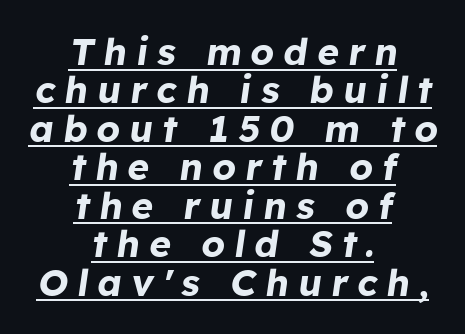
Q: Is the text bold? A: Yes.
Q: Is the text italic (slanted)? A: Yes, it leans right by about 8 degrees.
Q: Is the text underlined? A: Yes.
Q: How is the paragraph aligned? A: Centered.
Q: Is the spacing between letters normal or unusually wide? A: Unusually wide.
Q: Is the spacing between lines tight, normal or loose? A: Tight.
Q: Width (condensed, normal, or wide)? A: Normal.
Q: Stroke contrast? A: Low.
Q: x-height? A: Medium.
Q: Monospaced? A: No.
